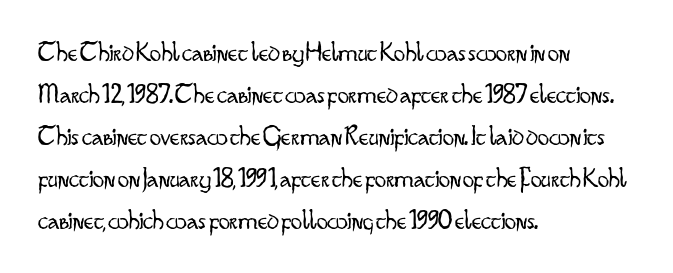
{"serif": "no", "italic": "no", "bold": "no", "weight": "light", "width": "condensed", "stroke_contrast": "low", "x_height": "small", "monospaced": "no", "underline": "no", "align": "left", "line_spacing": "normal", "line_spacing_ratio": 1.5, "letter_spacing": "normal", "letter_spacing_em": 0.0, "glyph_px": 28}
